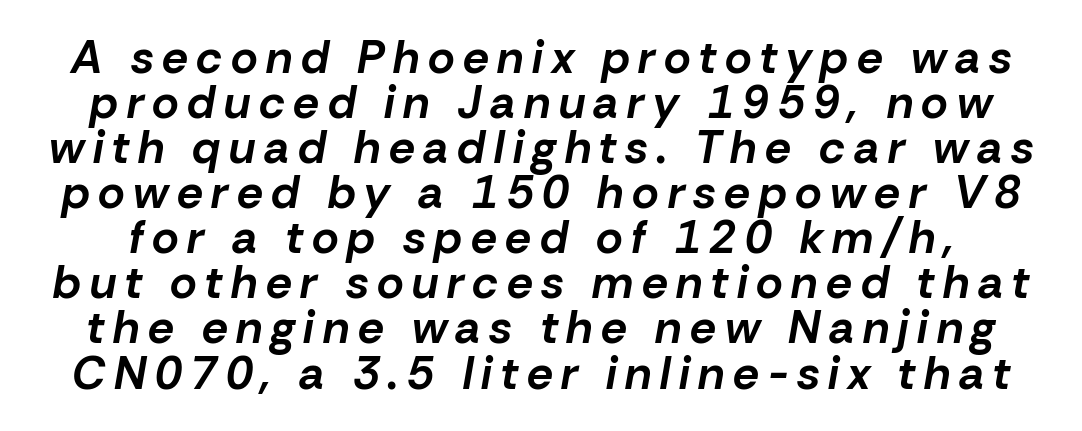
{"italic": "yes", "lean": "right", "slant_degrees": 10, "bold": "yes", "weight": "bold", "width": "normal", "stroke_contrast": "low", "x_height": "medium", "monospaced": "no", "underline": "no", "line_spacing": "tight", "line_spacing_ratio": 0.98, "glyph_px": 46}
